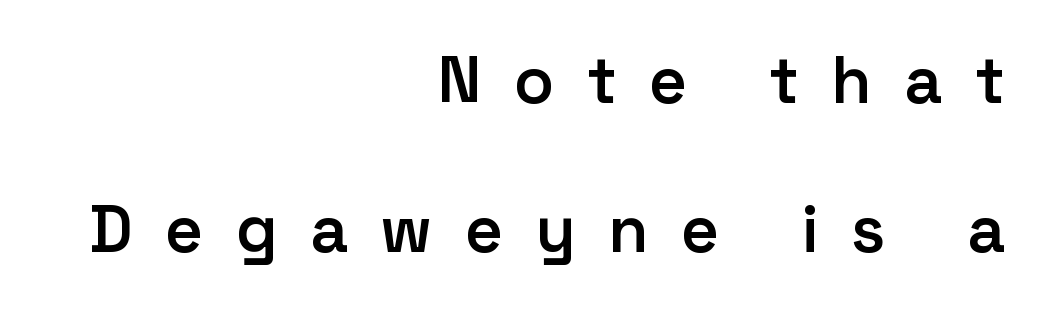
{"serif": "no", "italic": "no", "bold": "semi", "weight": "semibold", "width": "normal", "stroke_contrast": "low", "x_height": "medium", "monospaced": "no", "underline": "no", "align": "right", "line_spacing": "loose", "line_spacing_ratio": 2.26, "letter_spacing": "wide", "letter_spacing_em": 0.49, "glyph_px": 66}
